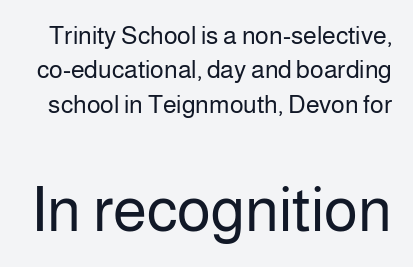
Q: Is the text bold? A: No.
Q: Is the text italic (slanted)? A: No, it is upright.
Q: Is the typeface a serif or a sans-serif typeface? A: Sans-serif.
Q: Is the text underlined? A: No.
Q: Is the spacing between letters normal or unusually wide? A: Normal.
Q: Is the spacing between lines tight, normal or loose? A: Normal.
Q: Which block of text is set in a larger size, the first (top) or the second (bottom)? A: The second (bottom) one.
Q: Width (condensed, normal, or wide)? A: Normal.
Q: Stroke contrast? A: Low.
Q: x-height? A: Medium.
Q: Monospaced? A: No.
